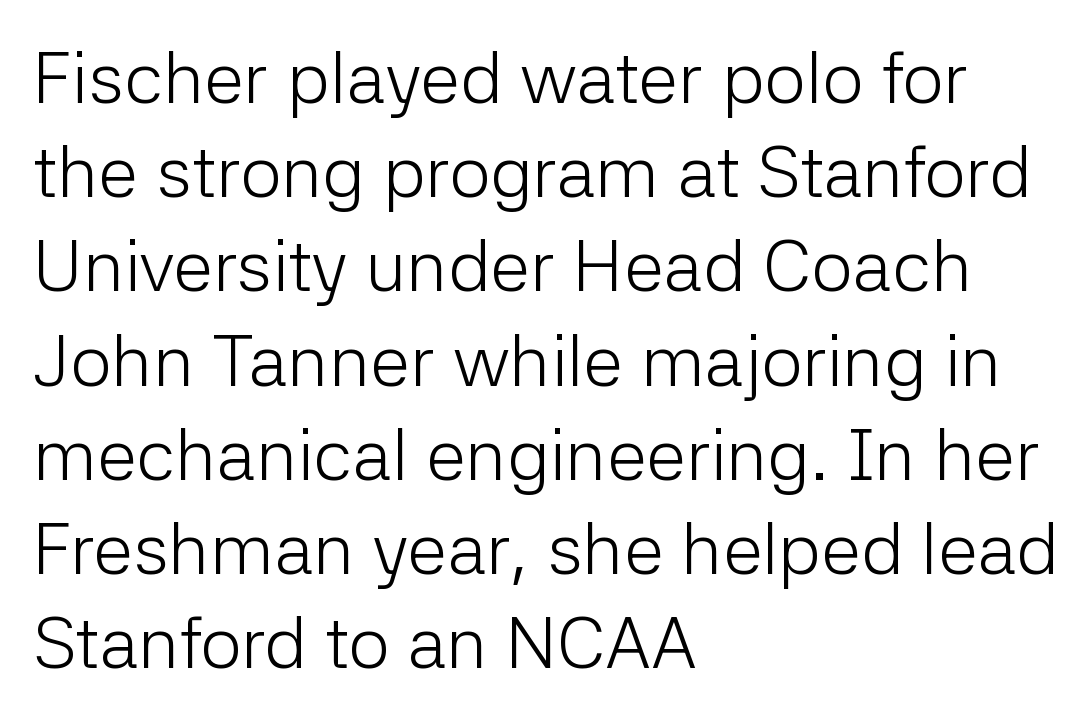
The image shows 73 px light sans-serif type, upright; set left-aligned, normal line spacing (1.29x), normal letter spacing, not underlined; low stroke contrast and a medium x-height.
